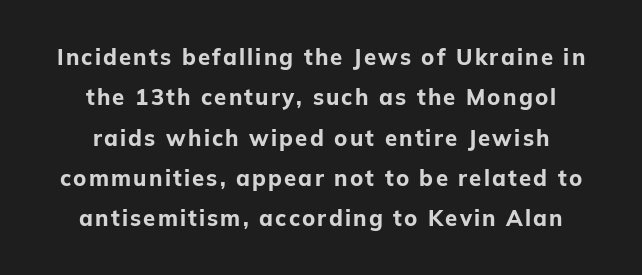
{"italic": "no", "bold": "yes", "underline": "no", "align": "center", "line_spacing_ratio": 1.83, "glyph_px": 22}
